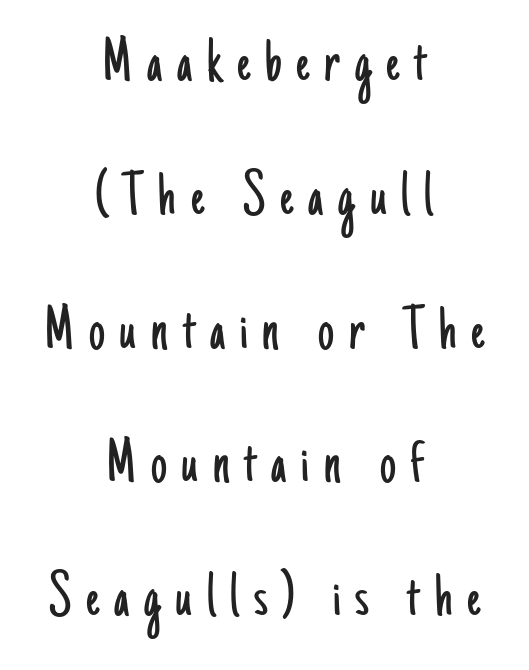
Character widths vary here, with narrow letters taking less room than wide ones. The text was rendered using a sans face with plain stroke endings. The passage shown has open, widely tracked lettering throughout. Is the block centered? Yes — each line is placed symmetrically about the middle. Letters have the restrained weight of plain body copy at most.
